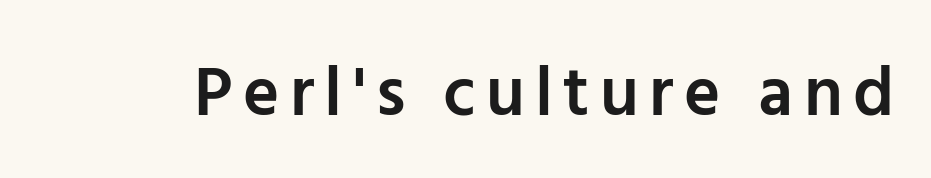
The image shows 69 px semibold sans-serif type, upright; set not underlined; low stroke contrast and a medium x-height.
